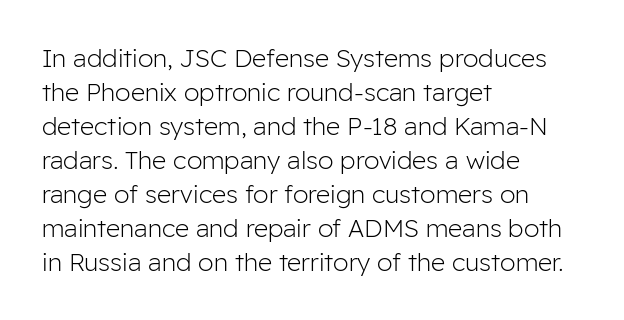
{"italic": "no", "bold": "no", "underline": "no", "align": "left", "line_spacing": "normal", "line_spacing_ratio": 1.36, "letter_spacing": "normal", "letter_spacing_em": 0.0, "glyph_px": 25}
